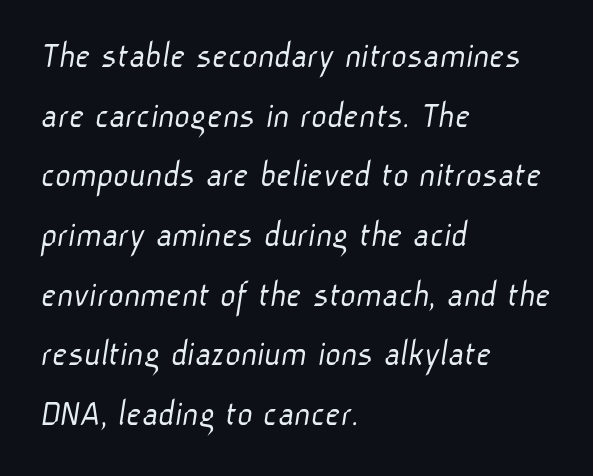
{"serif": "no", "bold": "no", "weight": "light", "width": "normal", "stroke_contrast": "low", "x_height": "medium", "monospaced": "no", "underline": "no", "align": "left", "line_spacing": "normal", "line_spacing_ratio": 1.57, "letter_spacing": "normal", "letter_spacing_em": 0.0, "glyph_px": 38}
